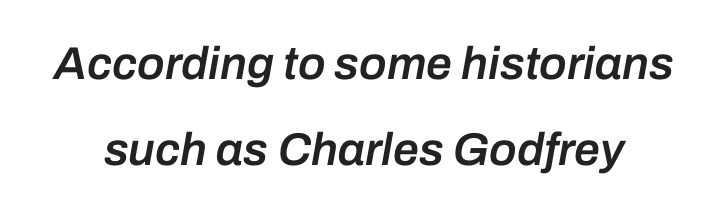
{"italic": "yes", "lean": "right", "slant_degrees": 10, "bold": "semi", "weight": "semibold", "width": "normal", "stroke_contrast": "low", "x_height": "medium", "monospaced": "no", "underline": "no", "line_spacing_ratio": 1.86, "letter_spacing": "normal", "letter_spacing_em": 0.0, "glyph_px": 46}
